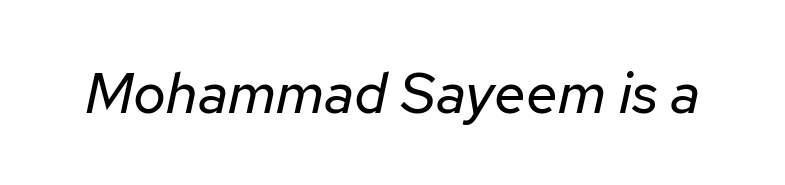
Default kerning and tracking; the words read as compact shapes. The weight would be labelled regular, book, light, or lighter still. The glyphs are unaccompanied by any horizontal stroke below them. Here the designer chose a conventional face with non-uniform glyph widths. The face used here has a pronounced slope to its letters.
